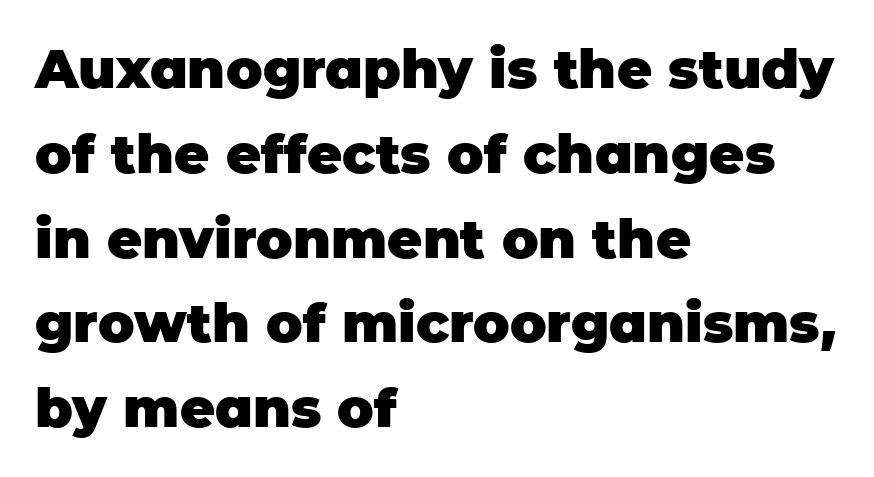
Q: Is the text bold? A: Yes.
Q: Is the text italic (slanted)? A: No, it is upright.
Q: Is the typeface a serif or a sans-serif typeface? A: Sans-serif.
Q: Is the text underlined? A: No.
Q: How is the paragraph aligned? A: Left-aligned.
Q: Is the spacing between letters normal or unusually wide? A: Normal.
Q: Is the spacing between lines tight, normal or loose? A: Normal.
Q: Width (condensed, normal, or wide)? A: Normal.
Q: Stroke contrast? A: Low.
Q: x-height? A: Large.
Q: Monospaced? A: No.
